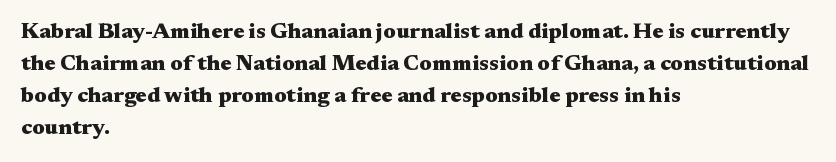
{"italic": "no", "bold": "yes", "underline": "no", "align": "left", "line_spacing": "normal", "line_spacing_ratio": 1.46, "letter_spacing": "normal", "letter_spacing_em": 0.0, "glyph_px": 22}
